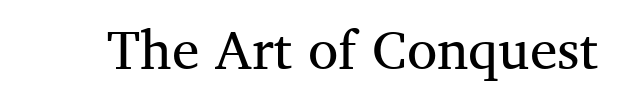
{"serif": "yes", "italic": "no", "bold": "no", "weight": "regular", "width": "normal", "stroke_contrast": "medium", "x_height": "medium", "monospaced": "no", "underline": "no", "letter_spacing": "normal", "letter_spacing_em": 0.0, "glyph_px": 55}
